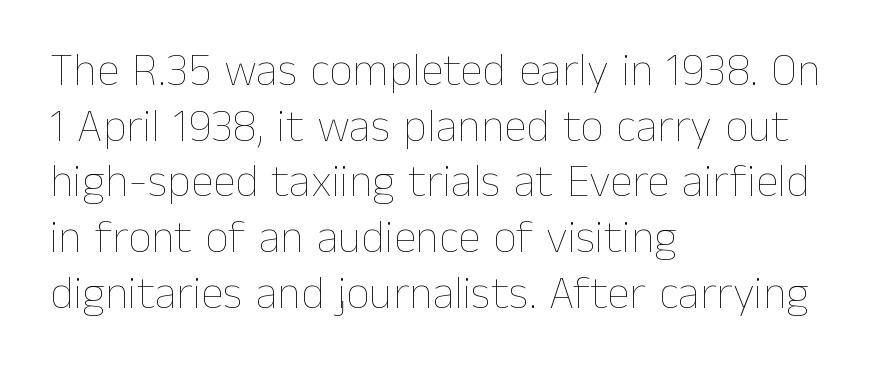
{"italic": "no", "bold": "no", "weight": "thin", "width": "normal", "stroke_contrast": "low", "x_height": "medium", "monospaced": "no", "underline": "no", "align": "left", "line_spacing_ratio": 1.21, "letter_spacing": "normal", "letter_spacing_em": 0.0, "glyph_px": 46}
